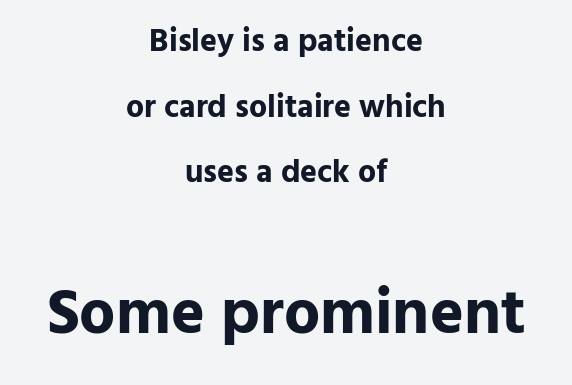
The image shows 64 px bold sans-serif type, upright; set centered, loose line spacing (2.05x), normal letter spacing, not underlined; the second (bottom) block is 2.0x larger; low stroke contrast and a medium x-height.
